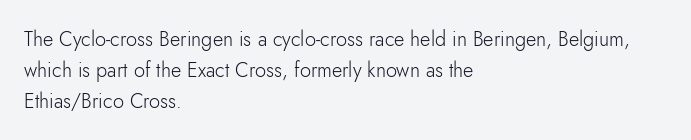
The face looks like a standard text weight, possibly lighter. The type is set solid horizontally, with unmodified tracking. The lettering stays uniformly vertical, giving the passage a roman look. Leading: standard. Casual observation: everything's shoved over to the left.
